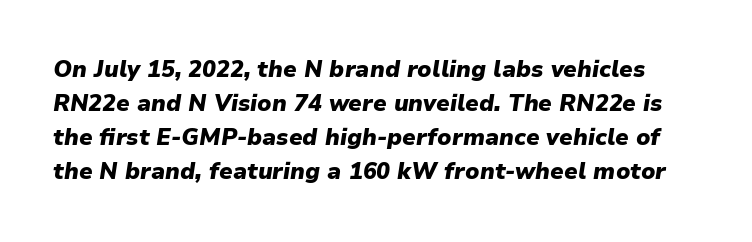
{"italic": "yes", "lean": "right", "slant_degrees": 9, "bold": "yes", "underline": "no", "line_spacing": "normal", "line_spacing_ratio": 1.48, "letter_spacing": "normal", "letter_spacing_em": 0.0, "glyph_px": 23}
